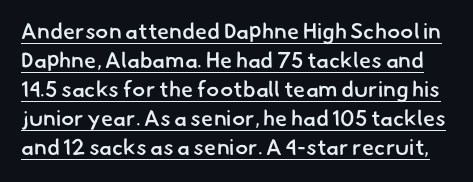
Typesetter's note: demi weight, one step under bold. Default kerning and tracking; the words read as compact shapes. Students, observe: this is what conventionally led text looks like. The passage shown is underscored from start to finish.
